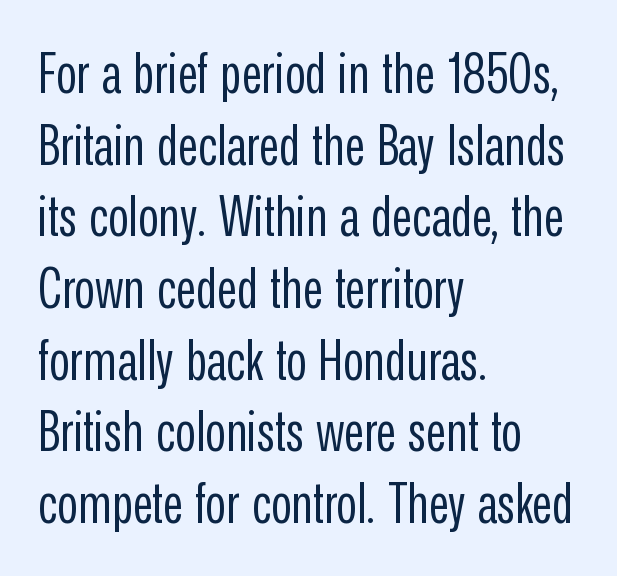
Q: Is the text bold? A: No.
Q: Is the text italic (slanted)? A: No, it is upright.
Q: Is the typeface a serif or a sans-serif typeface? A: Sans-serif.
Q: Is the text underlined? A: No.
Q: How is the paragraph aligned? A: Left-aligned.
Q: Is the spacing between letters normal or unusually wide? A: Normal.
Q: Is the spacing between lines tight, normal or loose? A: Normal.
Q: Width (condensed, normal, or wide)? A: Condensed.
Q: Stroke contrast? A: Low.
Q: x-height? A: Medium.
Q: Monospaced? A: No.
